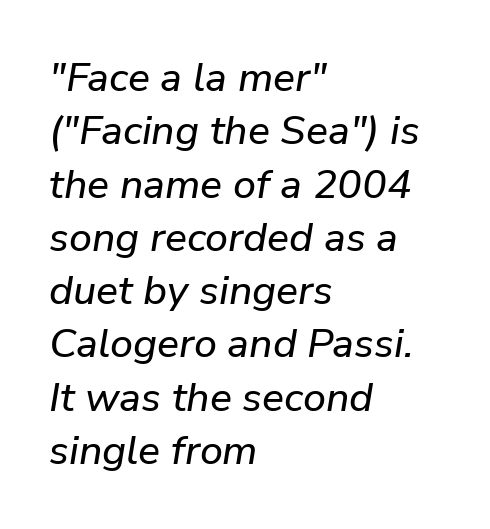
Q: Is the text italic (slanted)? A: Yes, it leans right by about 9 degrees.
Q: Is the text underlined? A: No.
Q: How is the paragraph aligned? A: Left-aligned.
Q: Is the spacing between letters normal or unusually wide? A: Normal.
Q: Is the spacing between lines tight, normal or loose? A: Normal.
Q: Width (condensed, normal, or wide)? A: Normal.
Q: Stroke contrast? A: Low.
Q: x-height? A: Medium.
Q: Monospaced? A: No.
